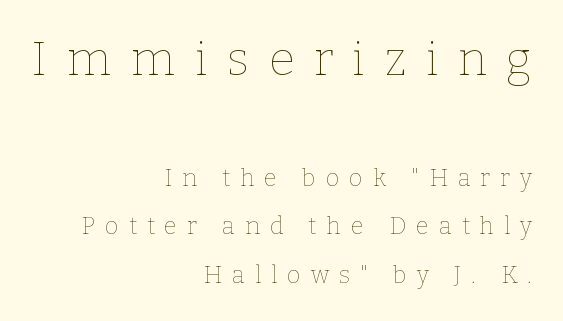
Q: Is the text bold? A: No.
Q: Is the text italic (slanted)? A: No, it is upright.
Q: Is the text underlined? A: No.
Q: How is the paragraph aligned? A: Right-aligned.
Q: Is the spacing between letters normal or unusually wide? A: Unusually wide.
Q: Is the spacing between lines tight, normal or loose? A: Loose.
Q: Which block of text is set in a larger size, the first (top) or the second (bottom)? A: The first (top) one.
Q: Width (condensed, normal, or wide)? A: Normal.
Q: Stroke contrast? A: Low.
Q: x-height? A: Medium.
Q: Monospaced? A: No.
